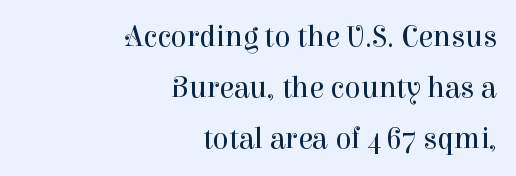
Q: Is the text bold? A: No.
Q: Is the text italic (slanted)? A: No, it is upright.
Q: Is the typeface a serif or a sans-serif typeface? A: Serif.
Q: Is the text underlined? A: No.
Q: How is the paragraph aligned? A: Right-aligned.
Q: Is the spacing between letters normal or unusually wide? A: Normal.
Q: Is the spacing between lines tight, normal or loose? A: Normal.
Q: Width (condensed, normal, or wide)? A: Normal.
Q: Stroke contrast? A: High.
Q: x-height? A: Medium.
Q: Monospaced? A: No.
